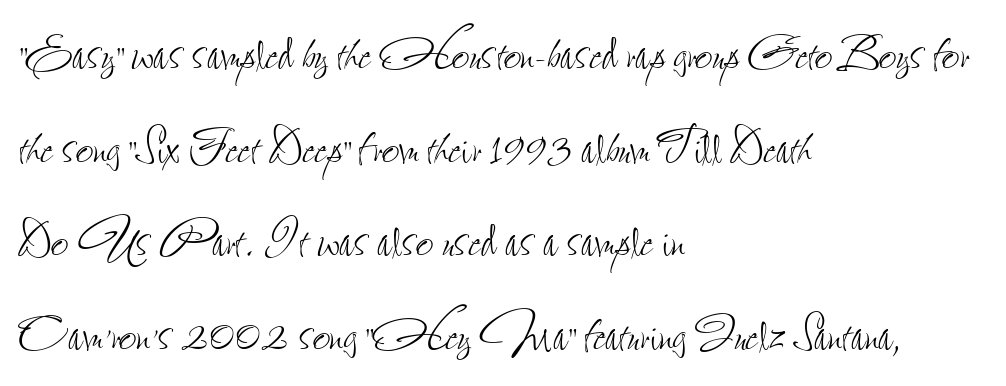
Check under the words: just untouched page. A quiet, ordinary-to-light weight characterises the typeface. Observe the ordinary spacing: letters are neighbours, not strangers. Each new line begins a customary step beneath the previous one. Teacher's note: observe the even left margin — that is flush-left alignment.
